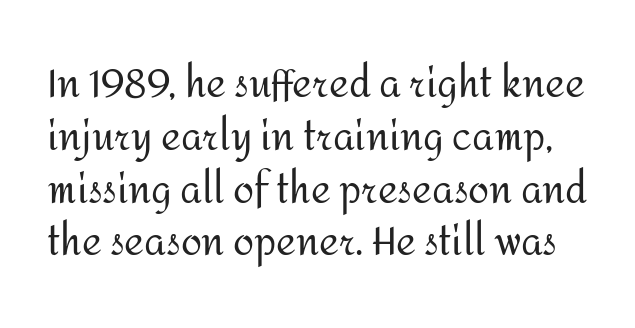
{"serif": "no", "italic": "no", "bold": "no", "weight": "regular", "width": "normal", "stroke_contrast": "medium", "x_height": "medium", "monospaced": "no", "underline": "no", "line_spacing": "normal", "line_spacing_ratio": 1.39, "letter_spacing": "normal", "letter_spacing_em": 0.0, "glyph_px": 38}
